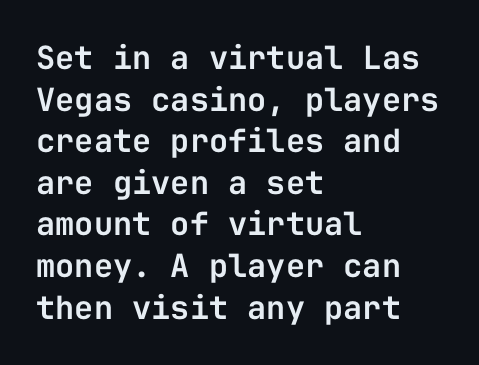
The image shows 32 px sans-serif type, upright, monospaced; set left-aligned, normal line spacing (1.3x), normal letter spacing, not underlined; low stroke contrast and a medium x-height.
